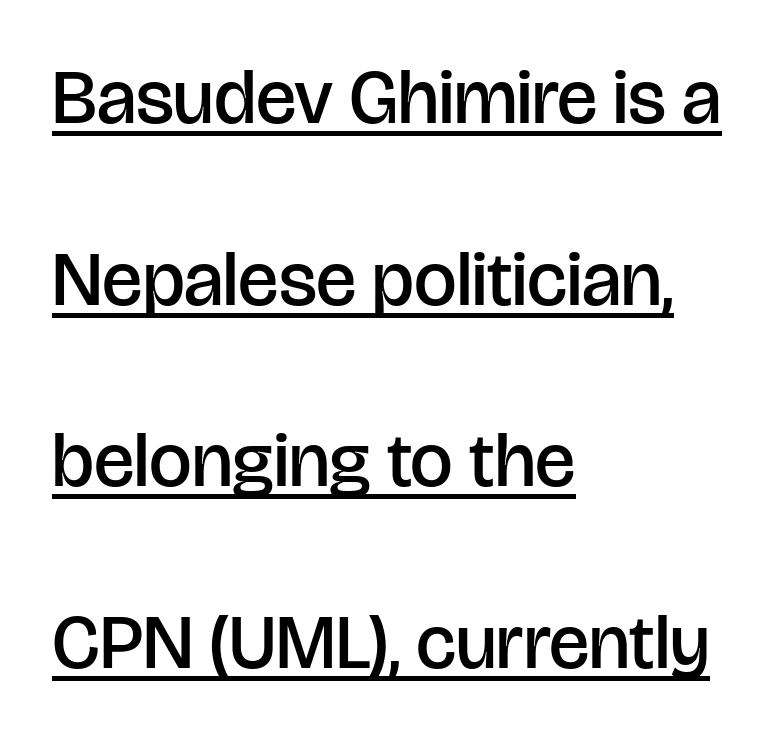
The image shows 76 px semibold sans-serif type, upright; set left-aligned, loose line spacing (2.39x), normal letter spacing, underlined; low stroke contrast and a large x-height.
